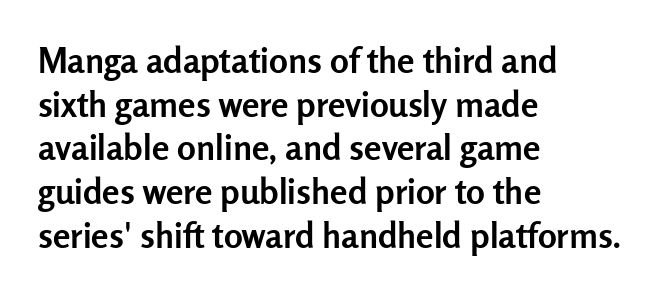
Q: Is the text bold? A: Yes.
Q: Is the text italic (slanted)? A: No, it is upright.
Q: Is the typeface a serif or a sans-serif typeface? A: Sans-serif.
Q: Is the text underlined? A: No.
Q: How is the paragraph aligned? A: Left-aligned.
Q: Is the spacing between letters normal or unusually wide? A: Normal.
Q: Is the spacing between lines tight, normal or loose? A: Normal.
Q: Width (condensed, normal, or wide)? A: Normal.
Q: Stroke contrast? A: Low.
Q: x-height? A: Medium.
Q: Monospaced? A: No.
